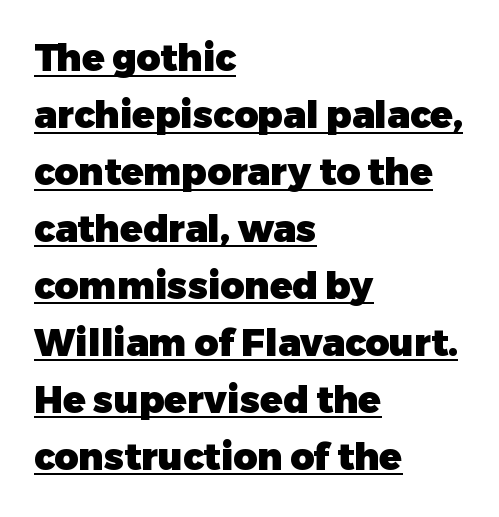
Strokes here are thick enough to call this a true bold. The paragraph shown leans on its left margin. What decoration does the sample have? An underline. Each letter keeps its own natural width here, so spacing adapts to shape.
